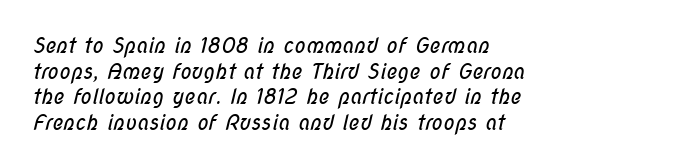
The image shows 21 px text type; set left-aligned, line spacing 1.22x, normal letter spacing, not underlined.
